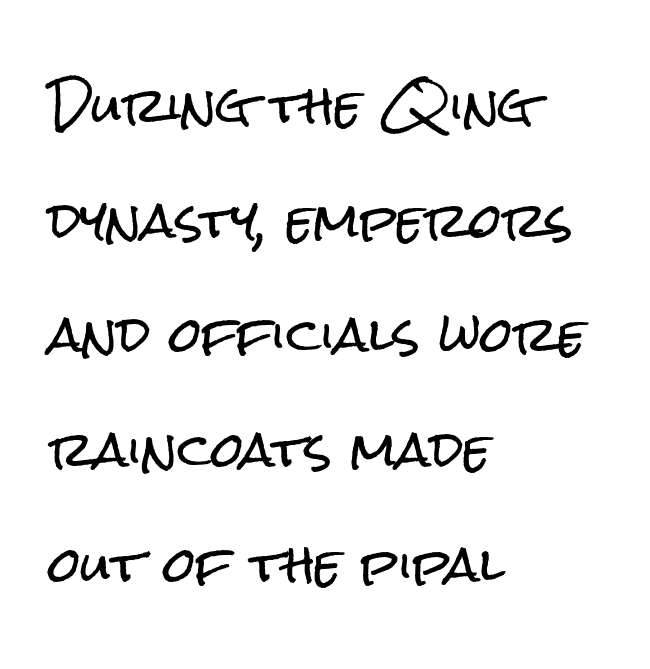
The image shows 47 px condensed sans-serif type, upright; set left-aligned, loose line spacing (2.44x), normal letter spacing, not underlined; low stroke contrast and a medium x-height.
